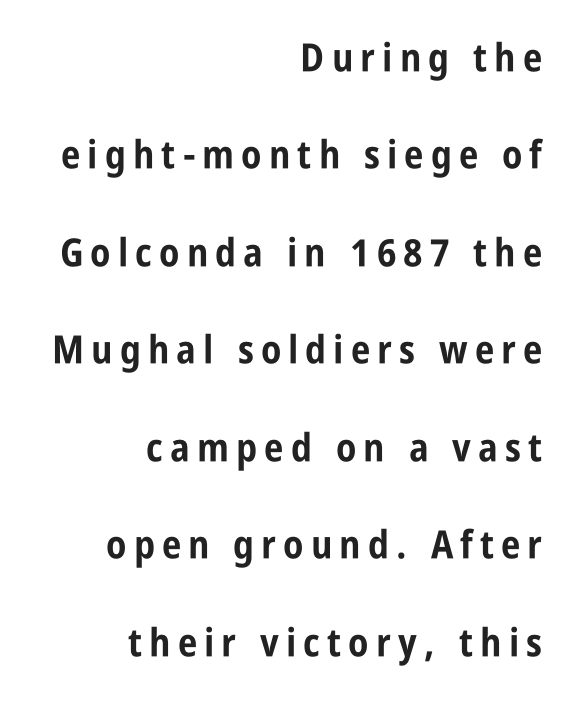
The image shows 39 px bold, condensed sans-serif type, upright; set right-aligned, loose line spacing (2.5x), not underlined; low stroke contrast and a large x-height.
